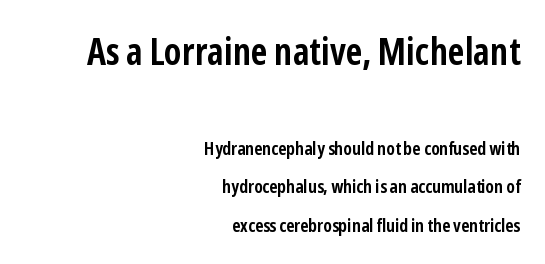
Rendered with straight, roman letterforms. Which margin do the lines hug? The right one — the left edge is uneven. Summary of weight: heavy, a full bold. These two chunks differ in scale, with the top chunk taking the larger measure. What stands out about the letter spacing? Nothing — it is the standard amount. Loosely led — the rows are spread out.
